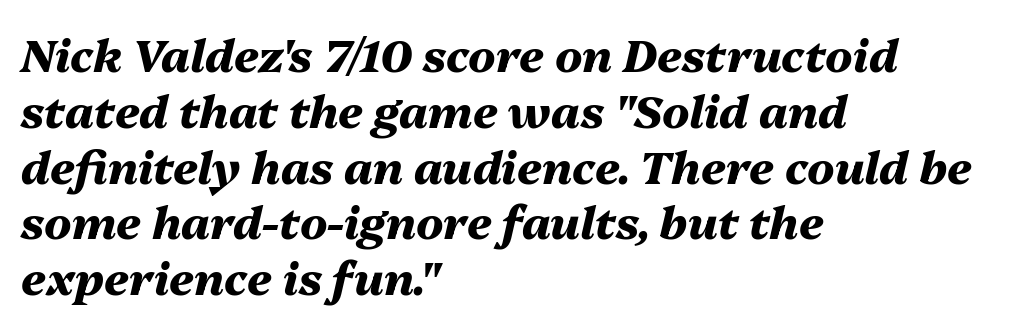
The image shows 45 px heavy type, italic (leaning right); set left-aligned, line spacing 1.24x, normal letter spacing, not underlined; medium stroke contrast and a medium x-height.
